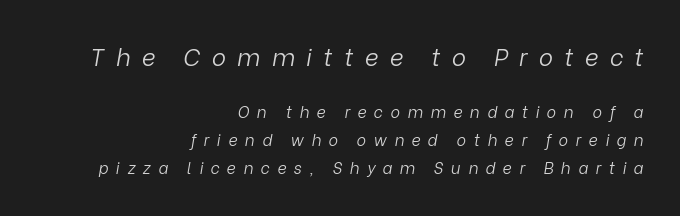
The image shows 24 px text type, italic (leaning right); set right-aligned, line spacing 1.74x, unusually wide letter spacing (+0.47 em), not underlined; the first (top) block is 1.5x larger.
